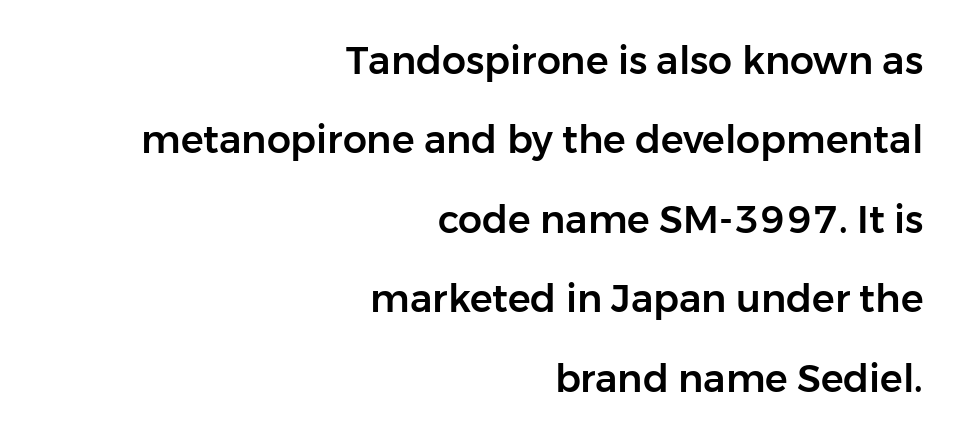
Is there much room between lines? Yes — plenty of vertical air separates them. All the whitespace from short lines collects on the left. These lines were composed using upright roman letters. Look at the bottom of the vertical strokes: they stop flat, with no serifs. A typesetter would call this proportional, since set widths differ per character. No word sits above an underline.
